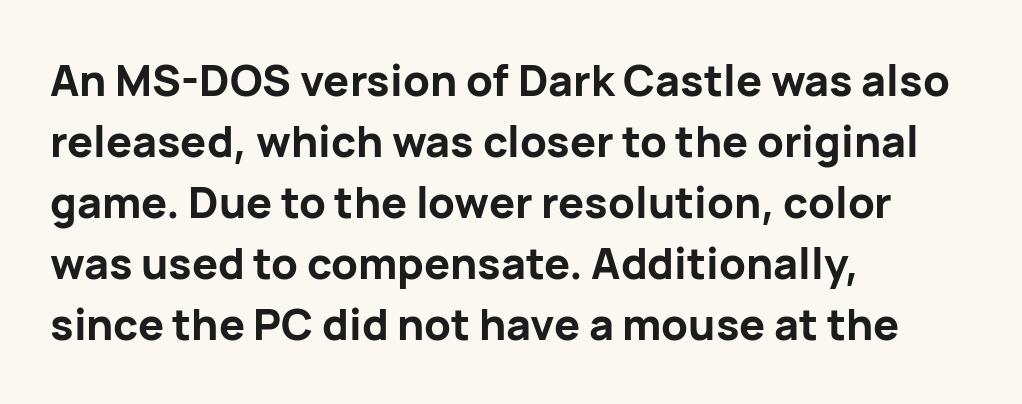
The image shows 43 px bold sans-serif type, upright; set left-aligned, normal line spacing (1.42x), normal letter spacing, not underlined; low stroke contrast and a medium x-height.
